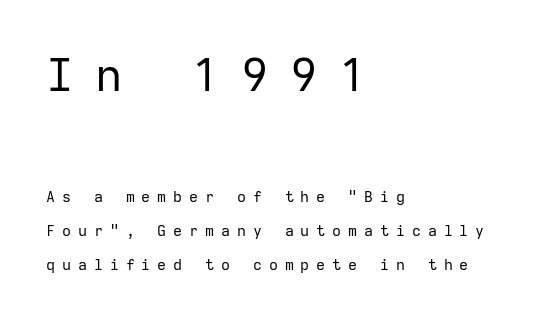
The image shows 46 px regular-weight sans-serif type, upright, monospaced; set left-aligned, loose line spacing (2.27x), unusually wide letter spacing (+0.46 em), not underlined; the first (top) block is 3.07x larger; low stroke contrast and a medium x-height.
